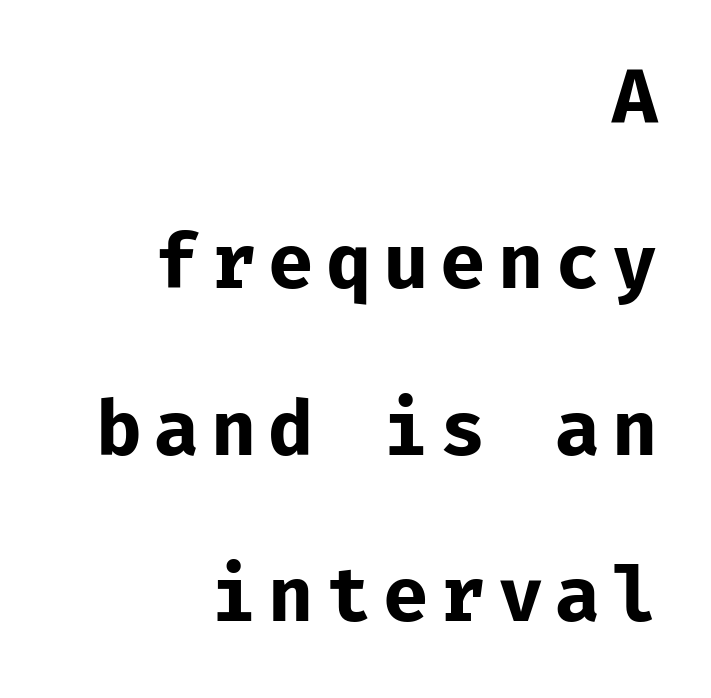
Q: Is the text bold? A: Yes.
Q: Is the text italic (slanted)? A: No, it is upright.
Q: Is the typeface a serif or a sans-serif typeface? A: Sans-serif.
Q: Is the text underlined? A: No.
Q: How is the paragraph aligned? A: Right-aligned.
Q: Is the spacing between lines tight, normal or loose? A: Loose.
Q: Width (condensed, normal, or wide)? A: Normal.
Q: Stroke contrast? A: Low.
Q: x-height? A: Medium.
